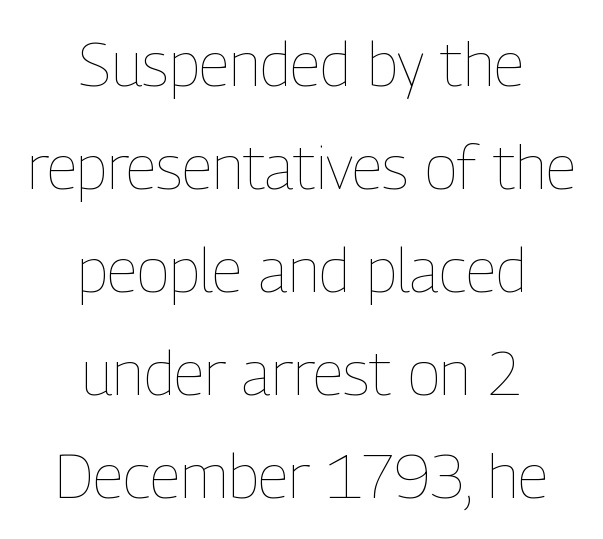
{"italic": "no", "bold": "no", "weight": "thin", "width": "condensed", "stroke_contrast": "low", "x_height": "medium", "monospaced": "no", "underline": "no", "align": "center", "line_spacing": "normal", "line_spacing_ratio": 1.69, "letter_spacing": "normal", "letter_spacing_em": 0.0, "glyph_px": 61}
